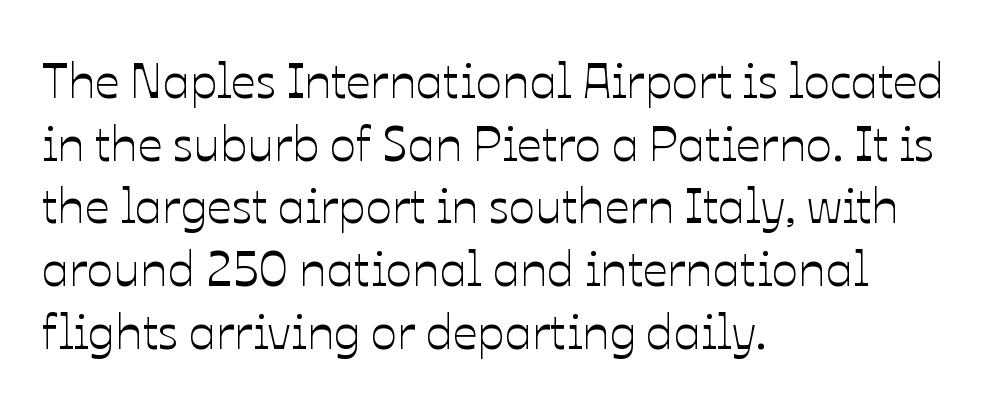
The image shows 49 px text type, upright; set left-aligned, normal line spacing (1.28x), normal letter spacing, not underlined; low stroke contrast and a medium x-height.
